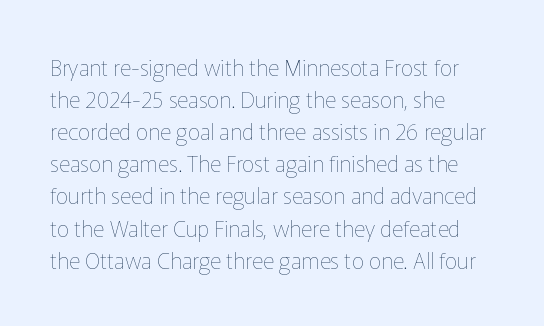
{"italic": "no", "bold": "no", "underline": "no", "align": "left", "line_spacing": "normal", "line_spacing_ratio": 1.46, "letter_spacing": "normal", "letter_spacing_em": 0.0, "glyph_px": 22}
